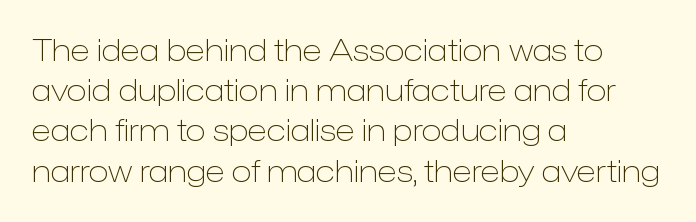
{"serif": "no", "italic": "no", "bold": "no", "weight": "light", "width": "normal", "stroke_contrast": "low", "x_height": "medium", "monospaced": "no", "underline": "no", "align": "left", "line_spacing": "normal", "line_spacing_ratio": 1.34, "letter_spacing": "normal", "letter_spacing_em": 0.0, "glyph_px": 30}
